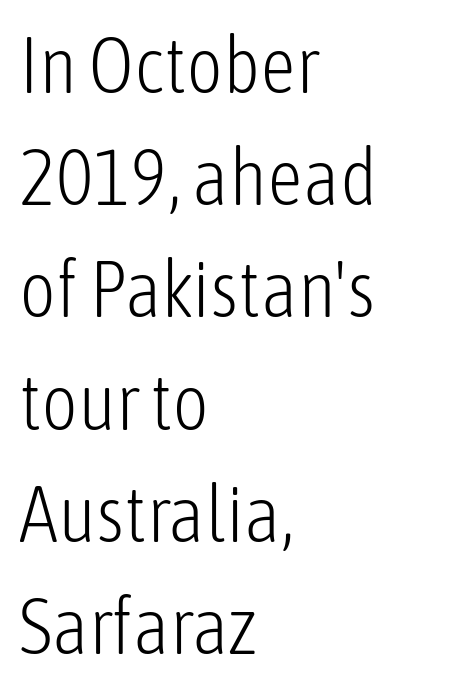
The image shows 79 px light, condensed sans-serif type, upright; set left-aligned, normal line spacing (1.42x), normal letter spacing, not underlined; low stroke contrast and a medium x-height.
